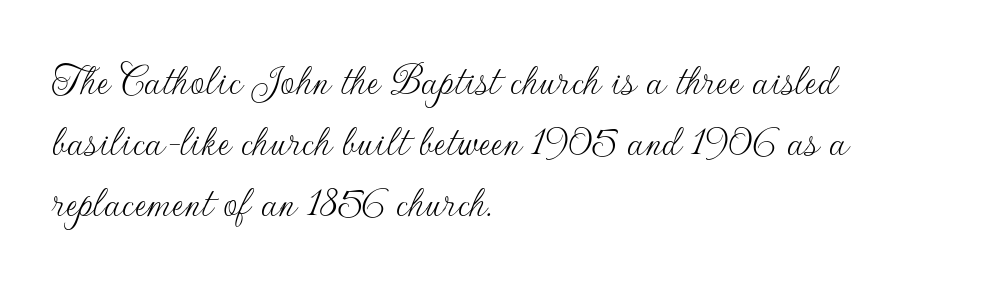
The image shows 46 px thin sans-serif type; set left-aligned, normal line spacing (1.33x), normal letter spacing, not underlined; low stroke contrast and a small x-height.
